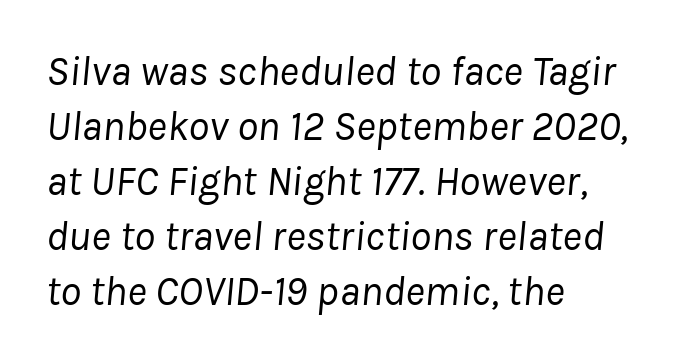
Q: Is the text bold? A: No.
Q: Is the text italic (slanted)? A: Yes, it leans right by about 8 degrees.
Q: Is the text underlined? A: No.
Q: How is the paragraph aligned? A: Left-aligned.
Q: Is the spacing between letters normal or unusually wide? A: Normal.
Q: Is the spacing between lines tight, normal or loose? A: Normal.
Q: Width (condensed, normal, or wide)? A: Normal.
Q: Stroke contrast? A: Low.
Q: x-height? A: Medium.
Q: Monospaced? A: No.
